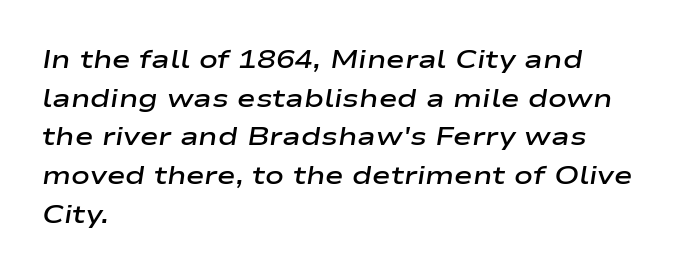
{"italic": "yes", "lean": "right", "slant_degrees": 9, "bold": "semi", "underline": "no", "align": "left", "line_spacing": "normal", "line_spacing_ratio": 1.55, "letter_spacing": "normal", "letter_spacing_em": 0.0, "glyph_px": 25}
